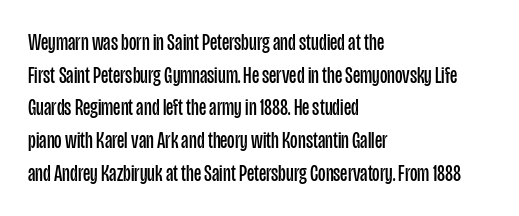
{"italic": "no", "bold": "no", "underline": "no", "align": "left", "line_spacing": "normal", "line_spacing_ratio": 1.42, "letter_spacing": "normal", "letter_spacing_em": 0.0, "glyph_px": 23}
